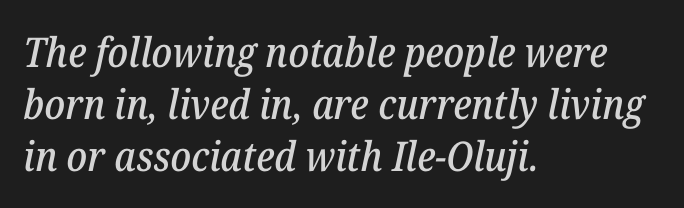
{"serif": "yes", "italic": "yes", "lean": "right", "slant_degrees": 12, "width": "normal", "stroke_contrast": "low", "x_height": "medium", "monospaced": "no", "underline": "no", "align": "left", "line_spacing": "normal", "line_spacing_ratio": 1.27, "letter_spacing": "normal", "letter_spacing_em": 0.0, "glyph_px": 41}
